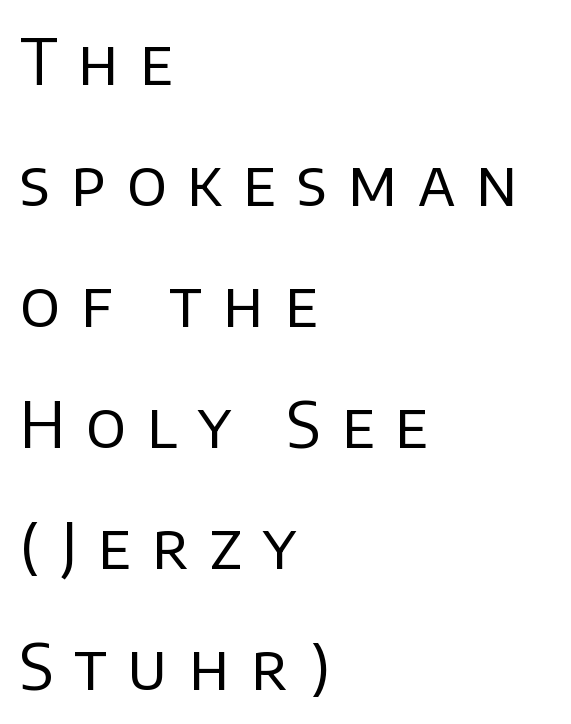
The image shows 63 px regular-weight sans-serif type, upright; set left-aligned, loose line spacing (1.92x), unusually wide letter spacing (+0.33 em), not underlined; low stroke contrast and a large x-height.
